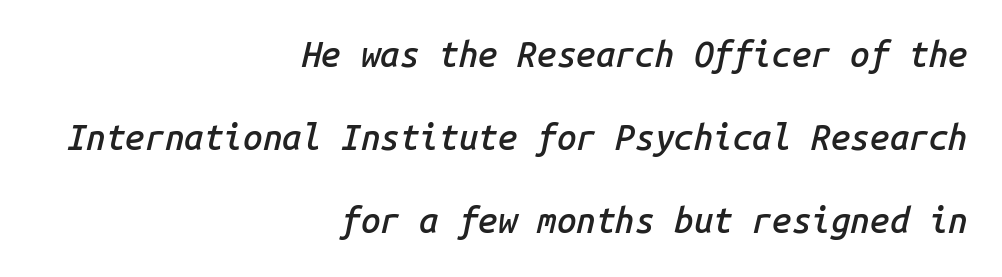
Monospaced: the letters line up in strict vertical columns. Caption: standard tracking, unaltered. Each new line begins a long way beneath the previous one. Compared with an ordinary text face, these strokes are moderately heavier — a semibold. A flush-right, rag-left setting is used for this passage.
